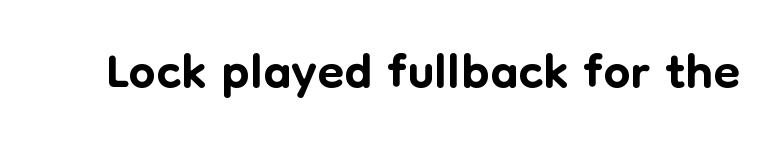
Q: Is the text italic (slanted)? A: No, it is upright.
Q: Is the typeface a serif or a sans-serif typeface? A: Sans-serif.
Q: Is the text underlined? A: No.
Q: Is the spacing between letters normal or unusually wide? A: Normal.
Q: Width (condensed, normal, or wide)? A: Normal.
Q: Stroke contrast? A: Low.
Q: x-height? A: Medium.
Q: Monospaced? A: No.
